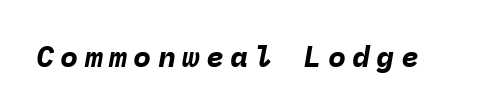
Q: Is the text bold? A: Yes.
Q: Is the text italic (slanted)? A: Yes, it leans right by about 9 degrees.
Q: Is the text underlined? A: No.
Q: Is the spacing between letters normal or unusually wide? A: Unusually wide.
Q: Width (condensed, normal, or wide)? A: Normal.
Q: Stroke contrast? A: Low.
Q: x-height? A: Medium.
Q: Monospaced? A: Yes.
